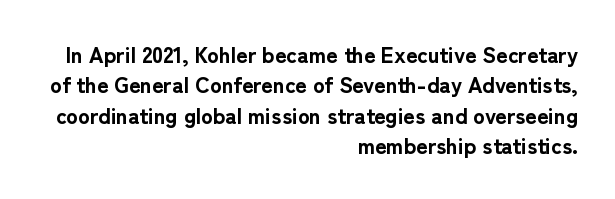
Typeset ragged left — the right edge is the straight one. The specimen reads as upright at a glance. Heavy, bold letterforms. There is no visible air inserted between adjacent glyphs. Vertically, the passage feels balanced, rows spaced as you'd expect. The strip under each line holds only bare page.
